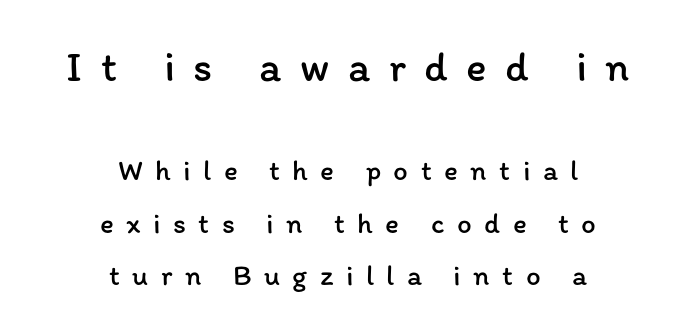
The image shows 43 px regular-weight type, upright; set centered, line spacing 1.81x, unusually wide letter spacing (+0.43 em), not underlined; the first (top) block is 1.48x larger; low stroke contrast and a medium x-height.
